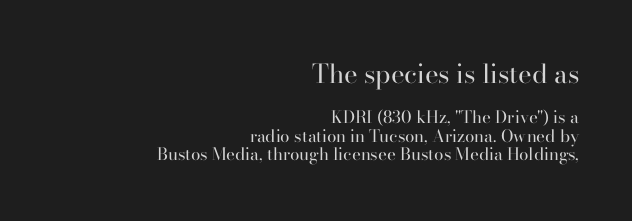
Style check: upright. Compared with typical body copy, the letter spacing here is the same. The baseline area is clear. No chunkiness to these letters — they're not bold. The face used here appears at its bigger size in the upper chunk. Is the block centered? No — it sits flush against the right margin.
